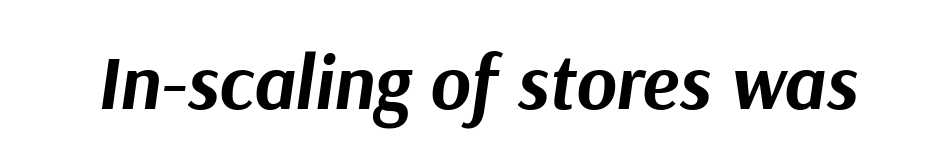
Q: Is the text bold? A: Yes.
Q: Is the text italic (slanted)? A: Yes, it leans right by about 9 degrees.
Q: Is the text underlined? A: No.
Q: Is the spacing between letters normal or unusually wide? A: Normal.
Q: Width (condensed, normal, or wide)? A: Normal.
Q: Stroke contrast? A: Medium.
Q: x-height? A: Medium.
Q: Monospaced? A: No.
